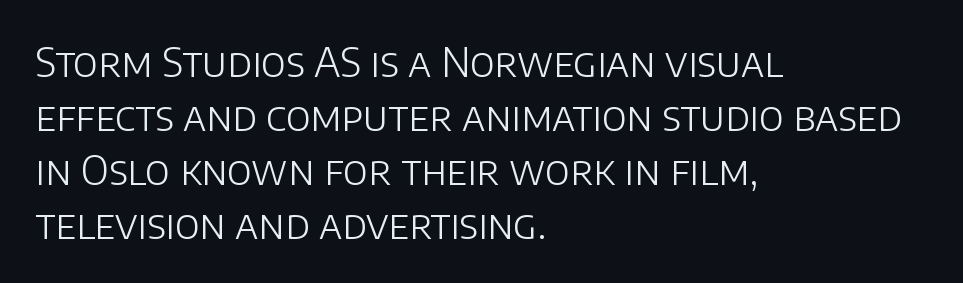
Unbolded letterforms with no extra heft. No extra tracking has been applied to these lines. Nope, not italic — everything's standing straight. These lines are rendered in a variable-pitch font. Serifs: no, the terminals of the letterforms are clean.
